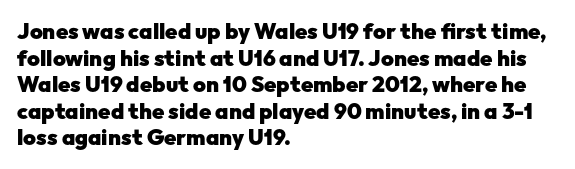
Q: Is the text bold? A: Yes.
Q: Is the text italic (slanted)? A: No, it is upright.
Q: Is the text underlined? A: No.
Q: How is the paragraph aligned? A: Left-aligned.
Q: Is the spacing between letters normal or unusually wide? A: Normal.
